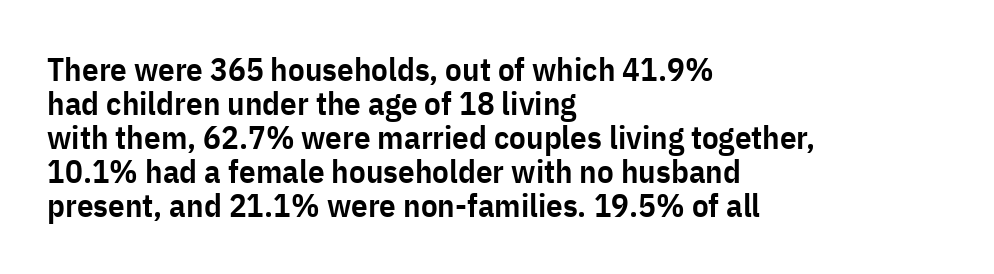
{"serif": "no", "italic": "no", "bold": "semi", "weight": "semibold", "width": "condensed", "stroke_contrast": "low", "x_height": "medium", "monospaced": "no", "underline": "no", "align": "left", "line_spacing": "tight", "line_spacing_ratio": 1.03, "letter_spacing": "normal", "letter_spacing_em": 0.0, "glyph_px": 33}
